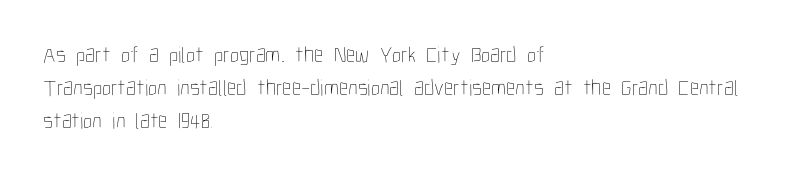
Q: Is the text bold? A: No.
Q: Is the text italic (slanted)? A: No, it is upright.
Q: Is the text underlined? A: No.
Q: How is the paragraph aligned? A: Left-aligned.
Q: Is the spacing between letters normal or unusually wide? A: Normal.
Q: Is the spacing between lines tight, normal or loose? A: Normal.
